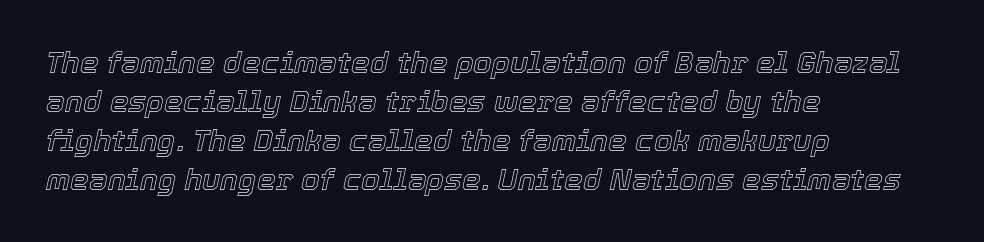
A typesetter would call this leading conventional body-copy spacing. Underline: absent. Notice how the stems are inclined rather than vertical — that's the hallmark of italics. Students, note that the glyphs here touch the page at normal intervals. Line starts are locked; line ends wander.
